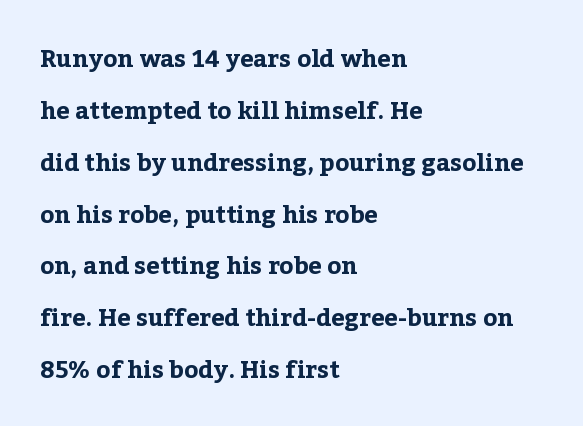
The image shows 24 px bold type, upright; set left-aligned, loose line spacing (2.16x), normal letter spacing, not underlined.
